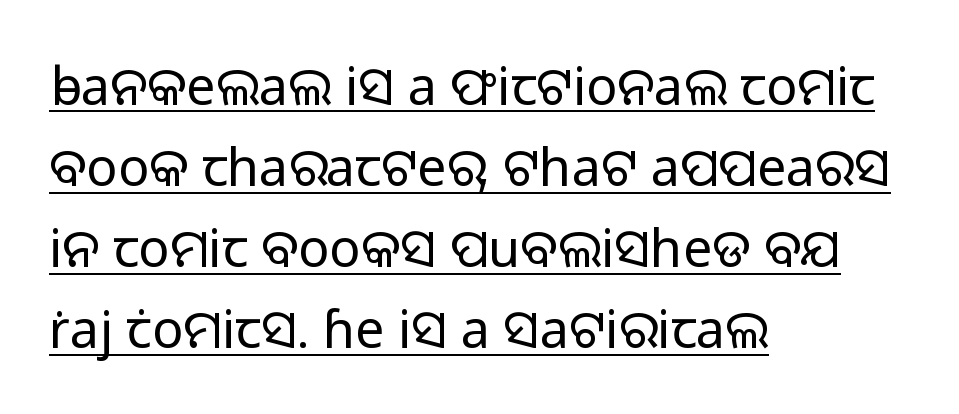
Regular leading. Notice how the stems are strictly vertical — no italics here. Here the designer chose a conventional face with non-uniform glyph widths. Reading down the block, your eye returns to a fixed left position each line. No extra tracking has been applied to these lines.
